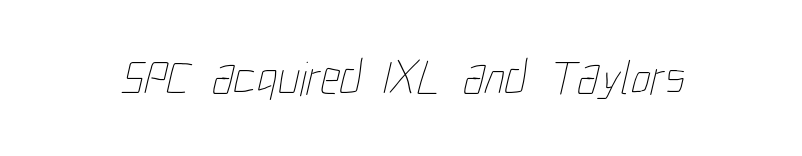
Q: Is the text bold? A: No.
Q: Is the text underlined? A: No.
Q: Is the spacing between letters normal or unusually wide? A: Normal.
Q: Width (condensed, normal, or wide)? A: Condensed.
Q: Stroke contrast? A: Low.
Q: x-height? A: Medium.
Q: Monospaced? A: No.
